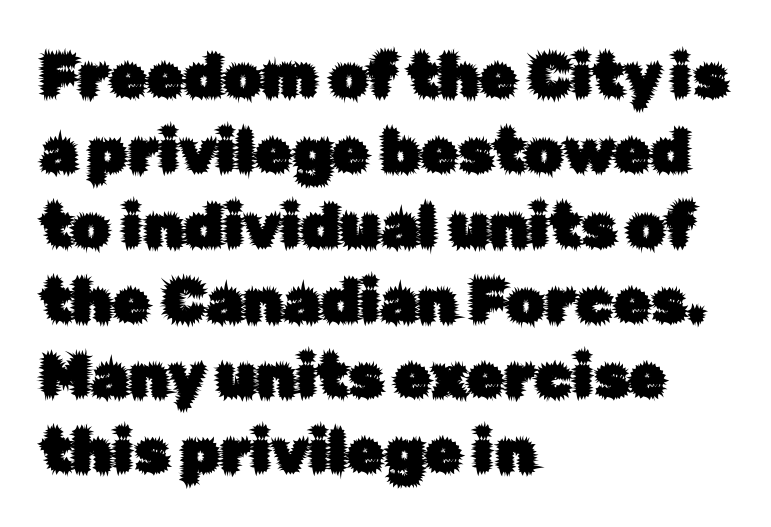
Q: Is the text italic (slanted)? A: No, it is upright.
Q: Is the typeface a serif or a sans-serif typeface? A: Sans-serif.
Q: Is the text underlined? A: No.
Q: How is the paragraph aligned? A: Left-aligned.
Q: Is the spacing between letters normal or unusually wide? A: Normal.
Q: Is the spacing between lines tight, normal or loose? A: Normal.
Q: Width (condensed, normal, or wide)? A: Normal.
Q: Stroke contrast? A: Low.
Q: x-height? A: Medium.
Q: Monospaced? A: No.
